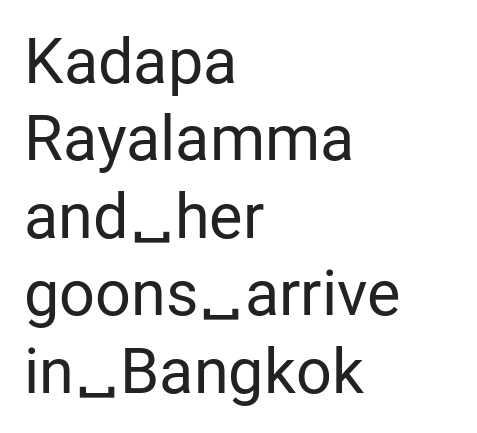
{"serif": "no", "italic": "no", "bold": "no", "weight": "regular", "width": "normal", "stroke_contrast": "low", "x_height": "medium", "monospaced": "no", "underline": "no", "align": "left", "line_spacing_ratio": 1.23, "letter_spacing": "normal", "letter_spacing_em": 0.0, "glyph_px": 63}
